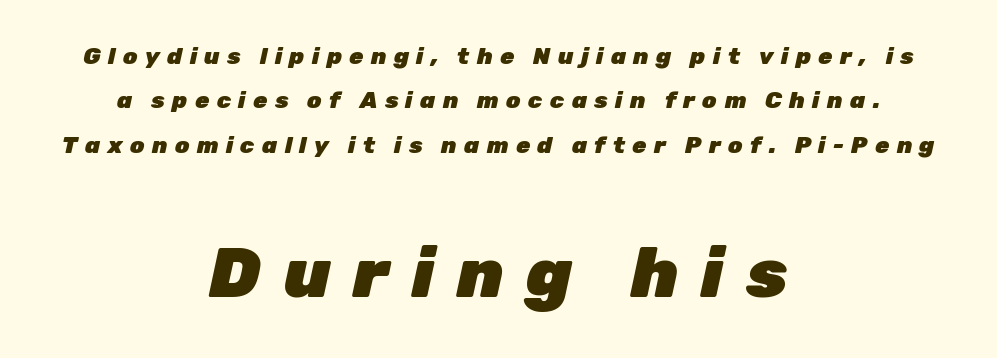
The later block is typeset at a bigger size than the earlier block. Display-style spreading of the glyphs; the letterfit is very open. Slant detected: the letters are inclined. Plenty of ink on the page — the face is bold. Check under the words: just untouched page. Reading down the column, the eye jumps a long way to each next line.
